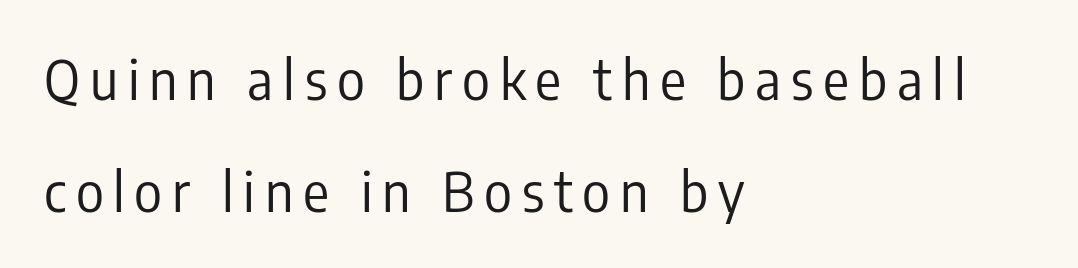
Is the block centered? No — it sits flush against the left margin. Do the characters align in a grid? No, the font is proportional. The typography opts for an upright posture over an oblique one. No feet cap the strokes, marking this as sans-serif type.
